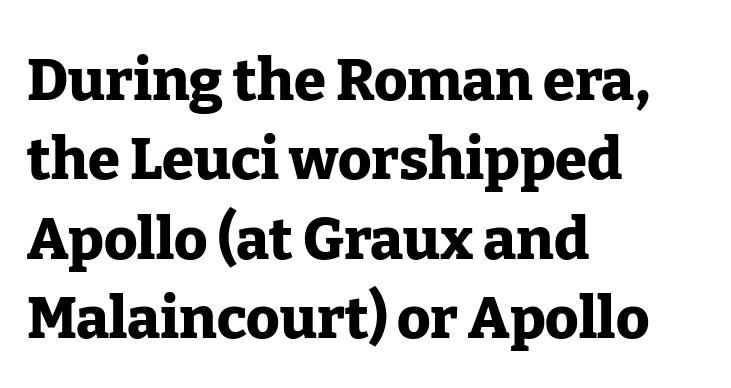
Is this a fixed-width face? No — the glyphs have proportional, varying widths. Students, note that the glyphs here touch the page at normal intervals. Unmarked baselines from the first word to the last. Is there much room between lines? A standard amount, neither cramped nor airy. The glyphs in this specimen are seriffed.
